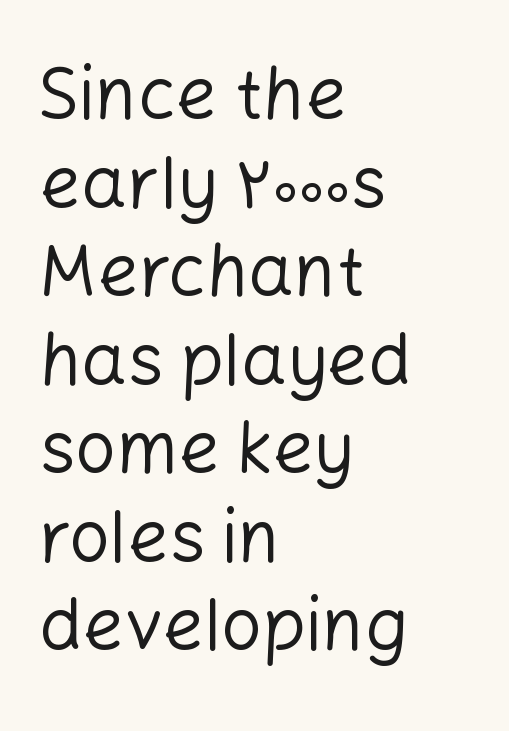
{"serif": "no", "italic": "no", "bold": "no", "weight": "regular", "width": "normal", "stroke_contrast": "low", "x_height": "medium", "monospaced": "no", "underline": "no", "align": "left", "line_spacing_ratio": 1.23, "letter_spacing": "normal", "letter_spacing_em": 0.0, "glyph_px": 72}
